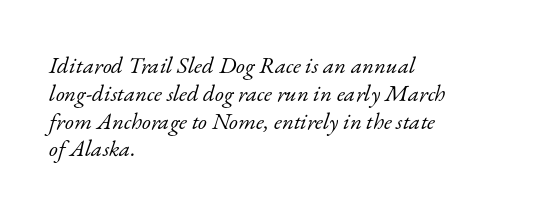
What stands out about the letter spacing? Nothing — it is the standard amount. Compared with ordinary roman type, these characters are visibly tilted. Vertical stems look standard width or narrower in stroke. Words float on clear page, feet unadorned. The typesetter chose a ragged-right arrangement here.
